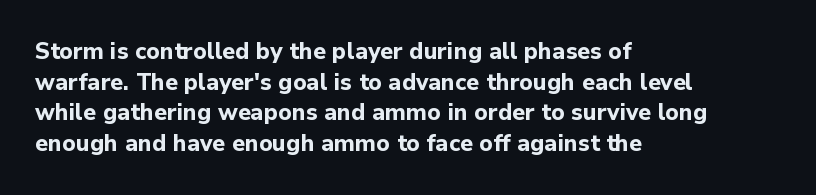
Nobody touched the tracking dial on this one. Heft: maximum for text — a bold. The rendering anchors every line to the left-hand side. The line-height multiplier appears to be the usual default.
